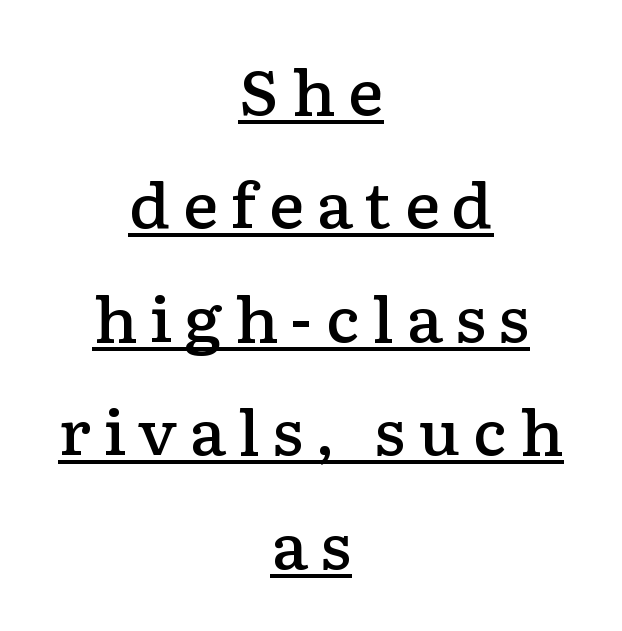
{"serif": "yes", "italic": "no", "bold": "semi", "weight": "semibold", "width": "wide", "stroke_contrast": "low", "x_height": "medium", "monospaced": "no", "underline": "yes", "align": "center", "line_spacing_ratio": 1.86, "glyph_px": 61}
